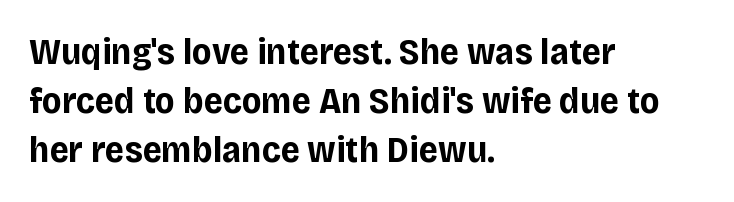
Q: Is the text bold? A: Yes.
Q: Is the text italic (slanted)? A: No, it is upright.
Q: Is the typeface a serif or a sans-serif typeface? A: Sans-serif.
Q: Is the text underlined? A: No.
Q: How is the paragraph aligned? A: Left-aligned.
Q: Is the spacing between letters normal or unusually wide? A: Normal.
Q: Is the spacing between lines tight, normal or loose? A: Normal.
Q: Width (condensed, normal, or wide)? A: Normal.
Q: Stroke contrast? A: Low.
Q: x-height? A: Large.
Q: Monospaced? A: No.
